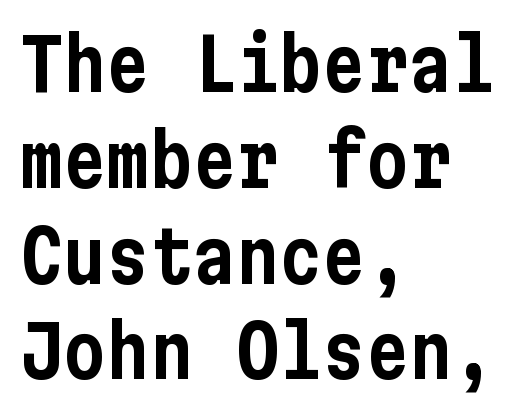
Rendered with straight, roman letterforms. The space between consecutive lines is moderate. The string is rendered with underlining switched off. Stroke terminals: plain, sans-serif. How are the letters spaced? Ordinarily, with no added tracking.
